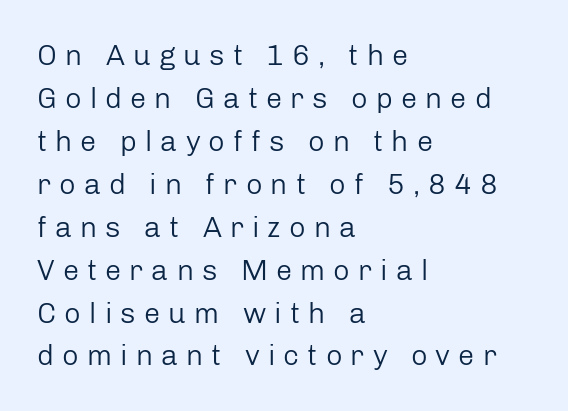
Q: Is the text bold? A: No.
Q: Is the text italic (slanted)? A: No, it is upright.
Q: Is the typeface a serif or a sans-serif typeface? A: Sans-serif.
Q: Is the text underlined? A: No.
Q: How is the paragraph aligned? A: Left-aligned.
Q: Is the spacing between letters normal or unusually wide? A: Unusually wide.
Q: Is the spacing between lines tight, normal or loose? A: Normal.
Q: Width (condensed, normal, or wide)? A: Normal.
Q: Stroke contrast? A: Low.
Q: x-height? A: Medium.
Q: Monospaced? A: No.
